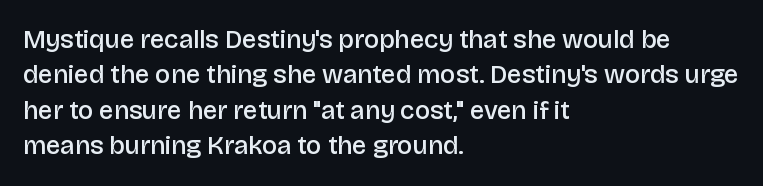
{"italic": "no", "bold": "semi", "underline": "no", "align": "left", "line_spacing": "normal", "line_spacing_ratio": 1.36, "letter_spacing": "normal", "letter_spacing_em": 0.0, "glyph_px": 26}
